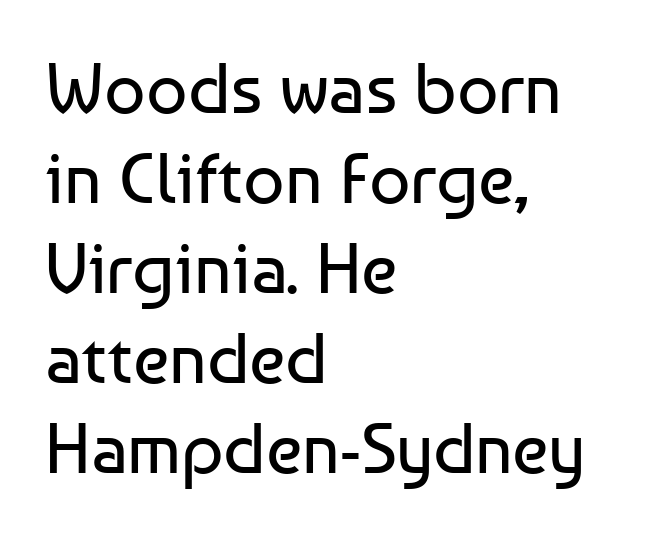
The image shows 72 px regular-weight sans-serif type, upright; set left-aligned, normal line spacing (1.25x), normal letter spacing, not underlined; low stroke contrast and a medium x-height.
